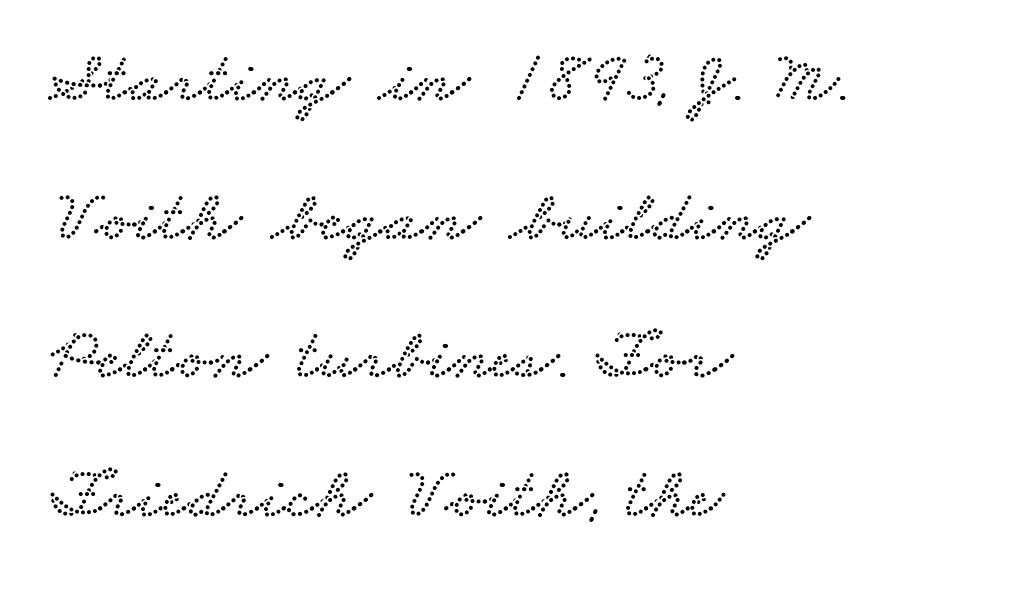
Characters follow at the spacing the type designer built in. The zone under the glyphs is completely vacant. Look at the bottom of the vertical strokes: they flare into serifs here. A typesetter would call this proportional, since set widths differ per character. This sample trades compactness for vertical openness between lines.
